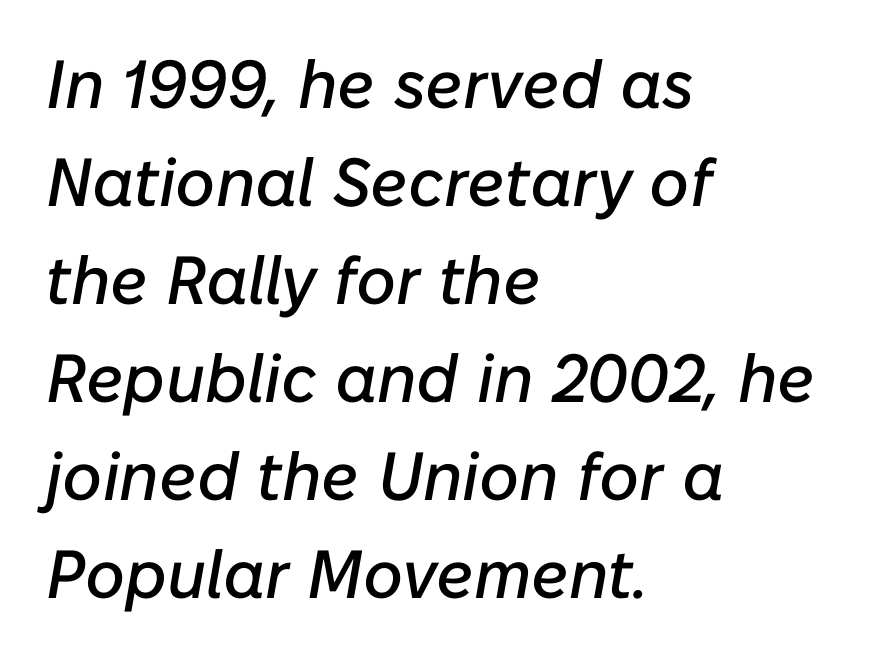
The image shows 68 px text type, italic (leaning right); set left-aligned, normal line spacing (1.44x), normal letter spacing, not underlined; low stroke contrast and a medium x-height.
